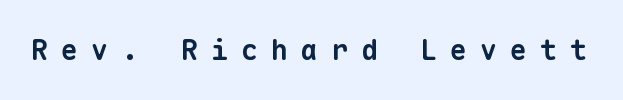
Strong, thick strokes mark this as bold type. Display-style spreading of the glyphs; the letterfit is very open. Looks like terminal output: every glyph gets an equal slot. Descenders hang freely into open space. No feet cap the strokes, marking this as sans-serif type.
